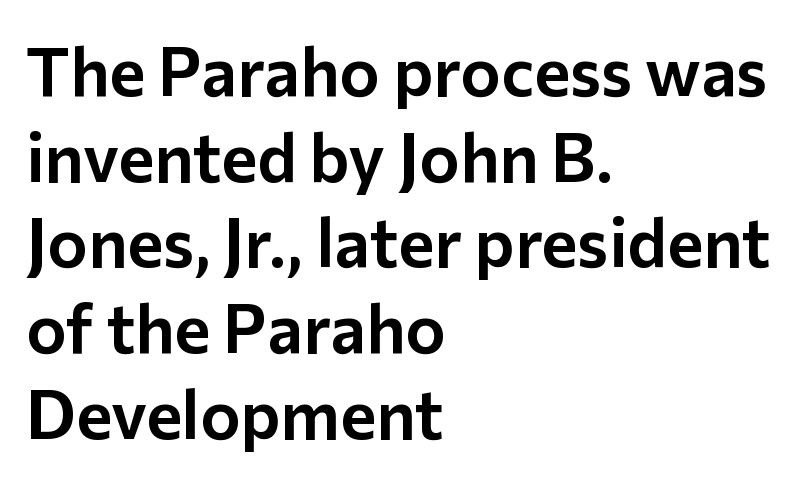
The image shows 68 px sans-serif type, upright; set left-aligned, normal line spacing (1.26x), normal letter spacing, not underlined; low stroke contrast and a medium x-height.
